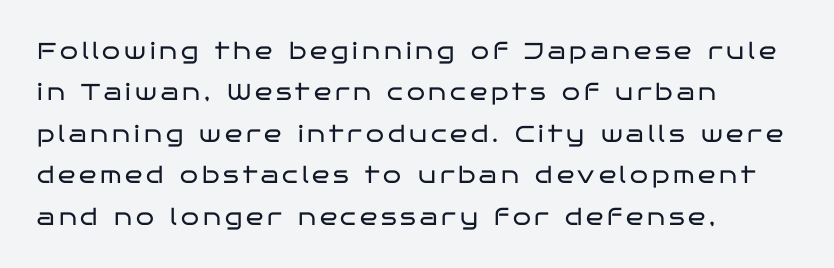
{"italic": "no", "bold": "no", "underline": "no", "align": "left", "line_spacing_ratio": 1.8, "glyph_px": 23}
